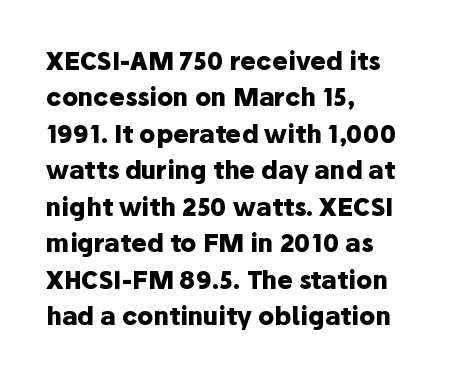
{"italic": "no", "bold": "yes", "underline": "no", "align": "left", "line_spacing": "normal", "line_spacing_ratio": 1.52, "letter_spacing": "normal", "letter_spacing_em": 0.0, "glyph_px": 24}
